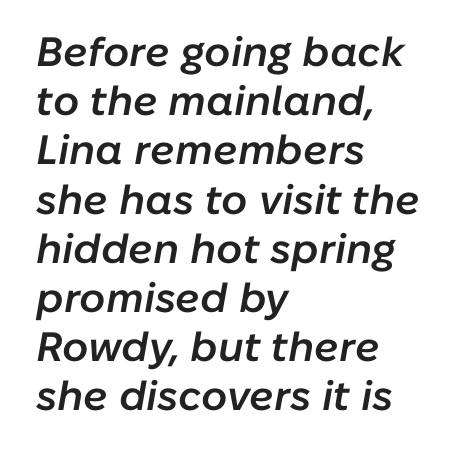
Q: Is the text bold? A: Semi-bold.
Q: Is the text italic (slanted)? A: Yes, it leans right by about 10 degrees.
Q: Is the text underlined? A: No.
Q: How is the paragraph aligned? A: Left-aligned.
Q: Is the spacing between letters normal or unusually wide? A: Normal.
Q: Width (condensed, normal, or wide)? A: Normal.
Q: Stroke contrast? A: Low.
Q: x-height? A: Medium.
Q: Monospaced? A: No.
